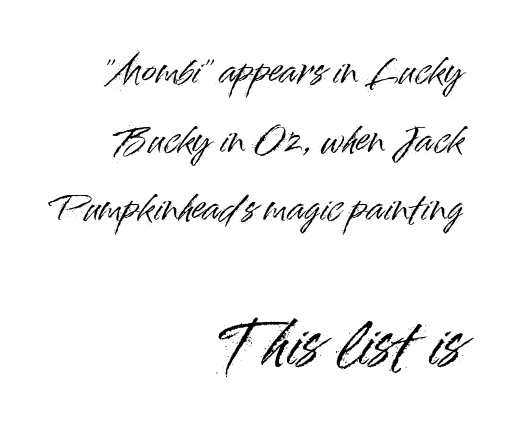
The image shows 60 px sans-serif type; set right-aligned, loose line spacing (2.02x), normal letter spacing, not underlined; the second (bottom) block is 1.76x larger; high stroke contrast and a small x-height.
